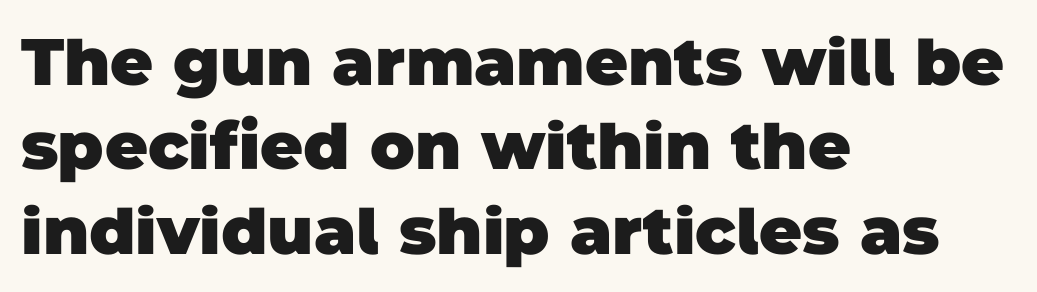
The passage shown is emphatically bold. Does the type have serifs? No, each stem ends abruptly. These lines keep a tight, regular rhythm from letter to letter. Note the varied advance widths — an 'i' is clearly narrower than an 'm'.
